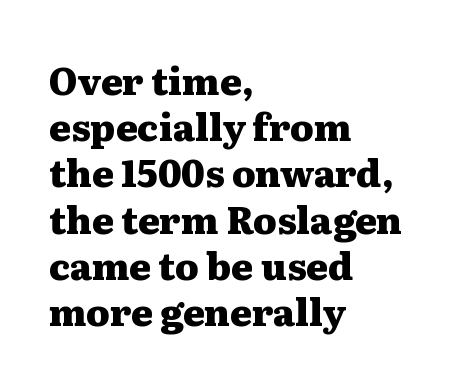
Q: Is the text bold? A: Yes.
Q: Is the text italic (slanted)? A: No, it is upright.
Q: Is the typeface a serif or a sans-serif typeface? A: Serif.
Q: Is the text underlined? A: No.
Q: How is the paragraph aligned? A: Left-aligned.
Q: Is the spacing between letters normal or unusually wide? A: Normal.
Q: Is the spacing between lines tight, normal or loose? A: Normal.
Q: Width (condensed, normal, or wide)? A: Wide.
Q: Stroke contrast? A: Medium.
Q: x-height? A: Medium.
Q: Monospaced? A: No.
